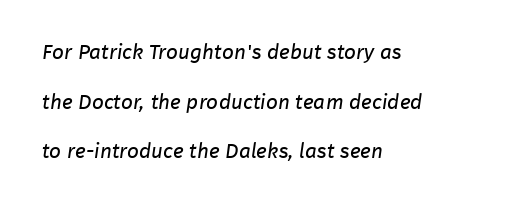
Think standard paragraph weight, or any step lighter than that. Anything drawn beneath the words? Only blank space. Typeset ragged right — the left edge is the straight one. What's the leading like? Stretched, with rows far apart. There is no visible air inserted between adjacent glyphs.
